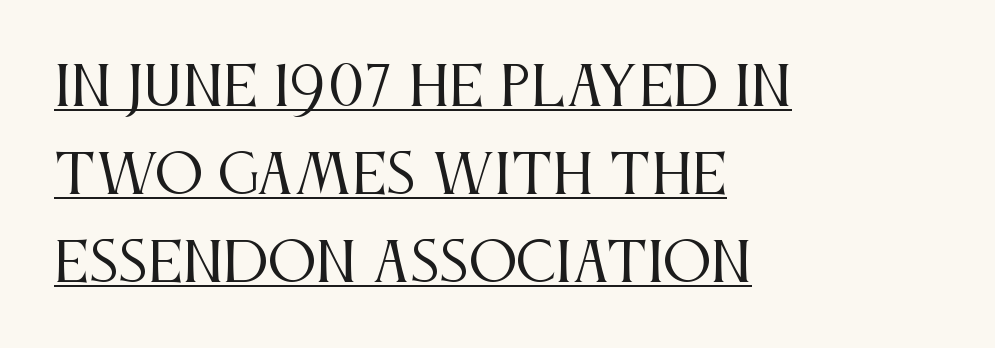
Q: Is the text bold? A: No.
Q: Is the text italic (slanted)? A: No, it is upright.
Q: Is the typeface a serif or a sans-serif typeface? A: Serif.
Q: Is the text underlined? A: Yes.
Q: How is the paragraph aligned? A: Left-aligned.
Q: Is the spacing between letters normal or unusually wide? A: Normal.
Q: Is the spacing between lines tight, normal or loose? A: Normal.
Q: Width (condensed, normal, or wide)? A: Condensed.
Q: Stroke contrast? A: Medium.
Q: x-height? A: Large.
Q: Monospaced? A: No.
